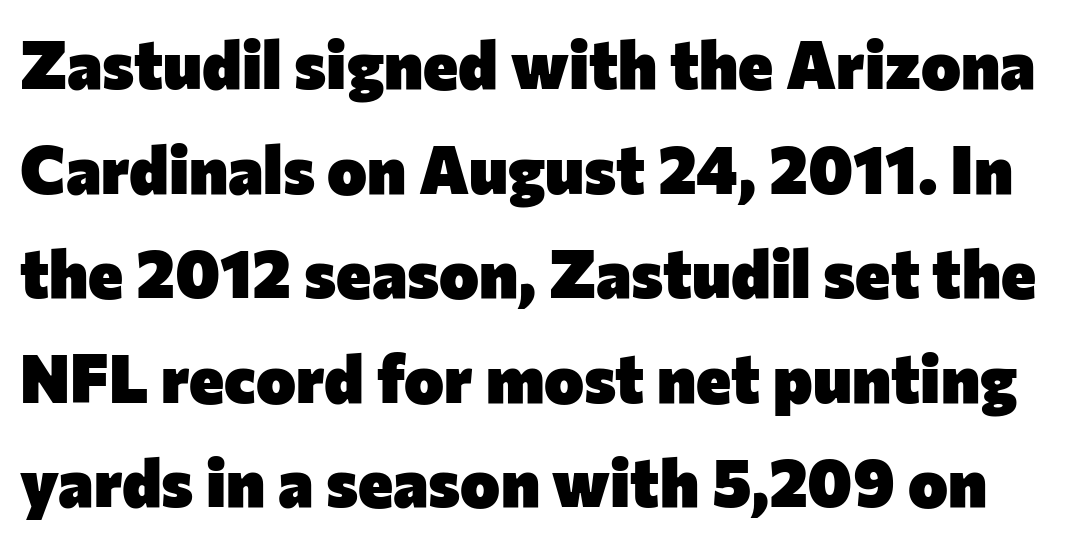
The image shows 67 px heavy sans-serif type, upright; set normal line spacing (1.56x), normal letter spacing, not underlined; low stroke contrast and a medium x-height.
